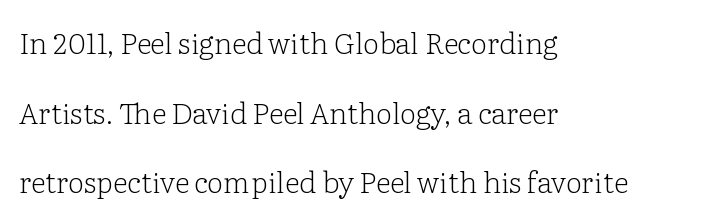
Just letters on the line, the space beneath them empty. Vertical strokes here are truly vertical. Compared with a typical body face, this is equally light or lighter still. Is this a fixed-width face? No — the glyphs have proportional, varying widths. The passage is arranged the way most books set body copy — flush left.
